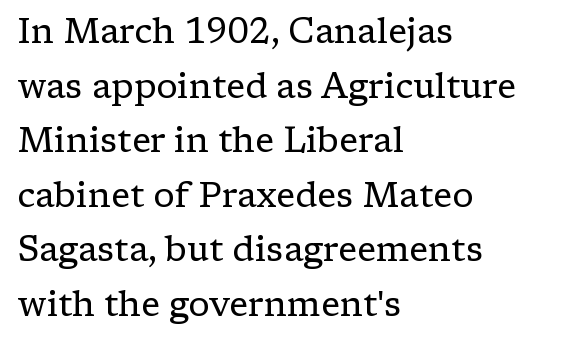
The image shows 35 px regular-weight serif type, upright; set left-aligned, normal line spacing (1.56x), normal letter spacing, not underlined; low stroke contrast and a medium x-height.
